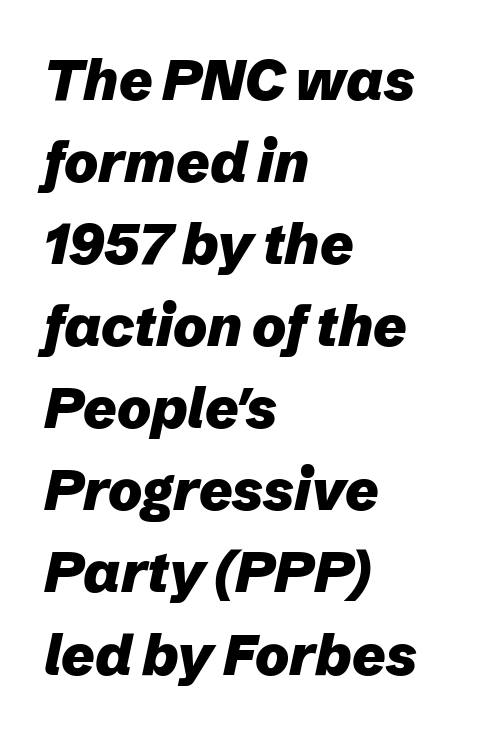
Slanted lettering throughout. The compositor pushed each line to the left boundary. Evenly set lines give the paragraph a standard silhouette. Proportional: the letters do not fall into vertical columns. Students, note that the glyphs here touch the page at normal intervals.
